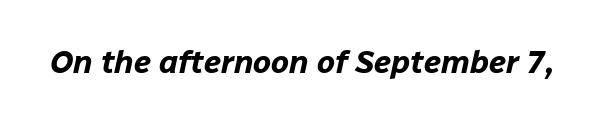
Designer's note — italics engaged. Does extra space separate the letters? No, they use regular spacing. I'd describe the lettering as bold — thick and assertive. Each letter keeps its own natural width here, so spacing adapts to shape.
